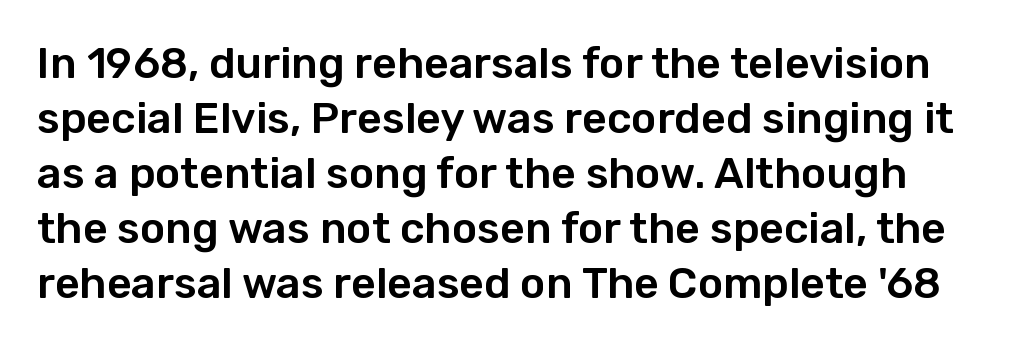
{"serif": "no", "italic": "no", "width": "normal", "stroke_contrast": "low", "x_height": "medium", "monospaced": "no", "underline": "no", "line_spacing": "normal", "line_spacing_ratio": 1.28, "letter_spacing": "normal", "letter_spacing_em": 0.0, "glyph_px": 43}
